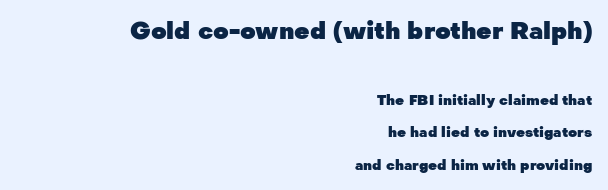
Typeset ragged left — the right edge is the straight one. What's the leading like? Stretched, with rows far apart. Size contrast runs from large at the top to small at the bottom. The letters sit at their default tracking, neither squeezed nor spread. Notice how thick the strokes are: this is what a full bold looks like. Underline: absent.
